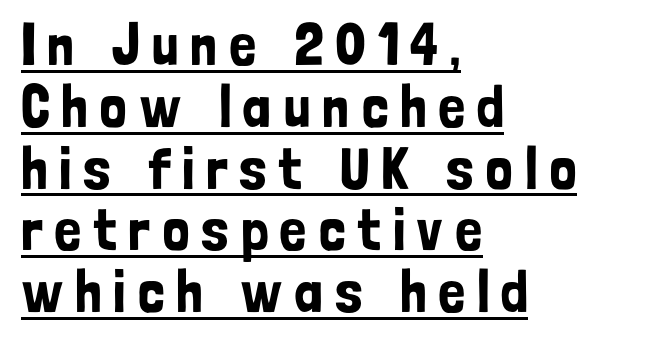
The image shows 60 px condensed sans-serif type, upright; set left-aligned, tight line spacing (1.03x), underlined; low stroke contrast and a medium x-height.
